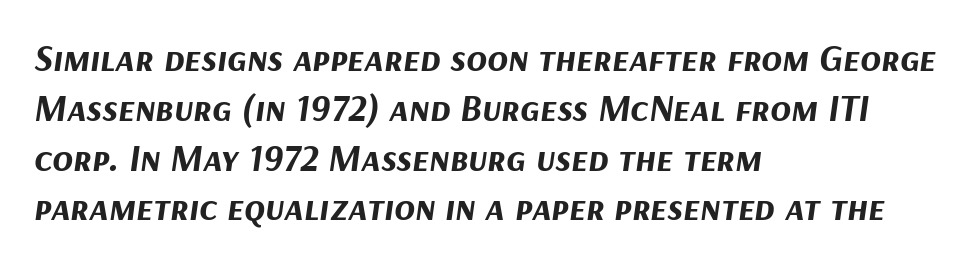
{"italic": "yes", "lean": "right", "slant_degrees": 9, "bold": "yes", "weight": "bold", "width": "normal", "stroke_contrast": "medium", "x_height": "medium", "monospaced": "no", "underline": "no", "align": "left", "line_spacing": "normal", "line_spacing_ratio": 1.31, "letter_spacing": "normal", "letter_spacing_em": 0.0, "glyph_px": 38}
